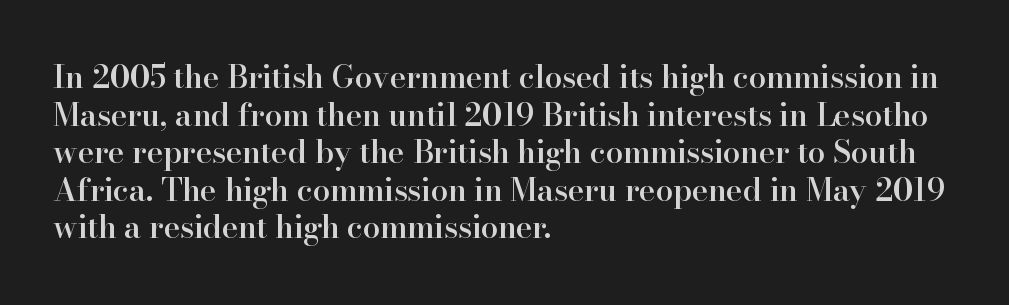
A typesetter would call this proportional, since set widths differ per character. Small tapered or slab feet sit at the stroke ends, so this counts as serif. Ordinary non-slanted type is in use. The face used here is a semibold: visibly heavier than regular, lighter than bold. The specimen omits any rule beneath the text block's lines. Horizontally, the lines are justified to the leading edge only.
